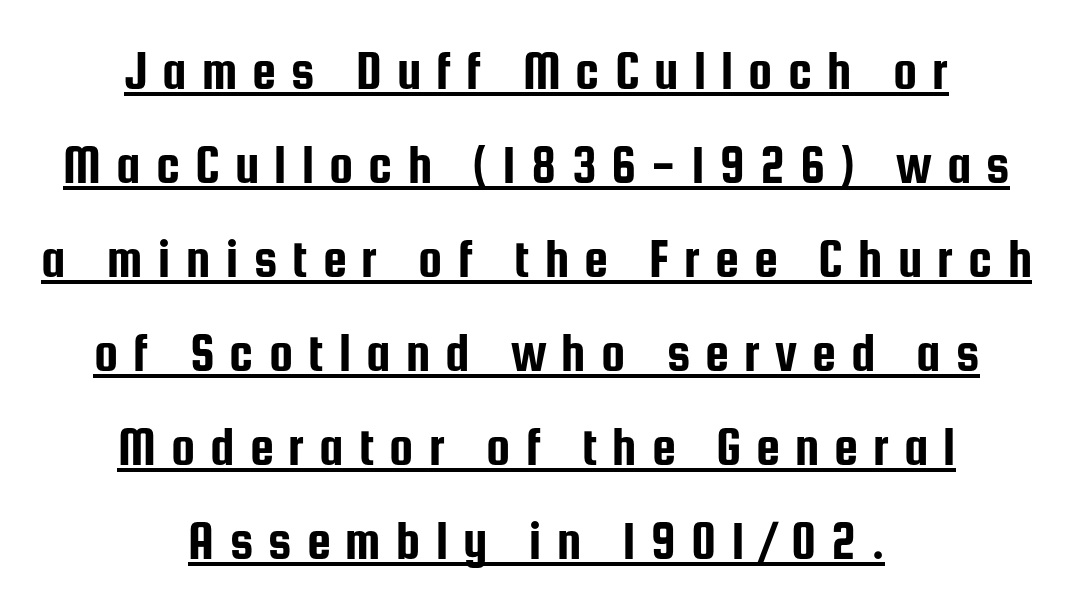
Display-style spreading of the glyphs; the letterfit is very open. Line starts and ends both wander, symmetrically. Note the varied advance widths — an 'i' is clearly narrower than an 'm'. This sample uses a sans-serif face.
